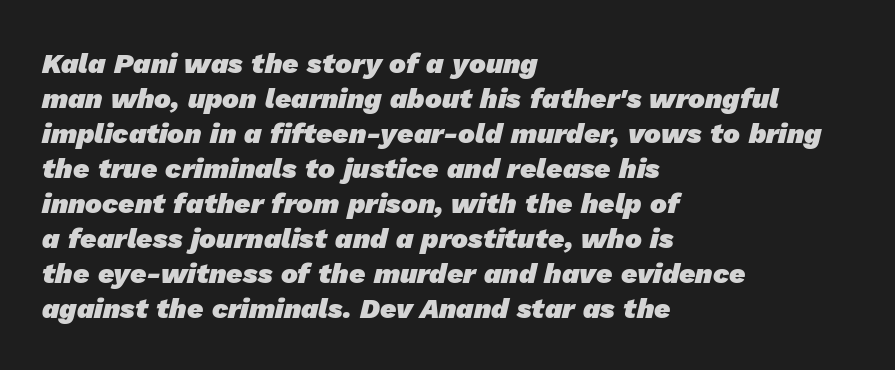
The image shows 28 px heavy sans-serif type; set left-aligned, normal line spacing (1.25x), normal letter spacing, not underlined; low stroke contrast and a medium x-height.
